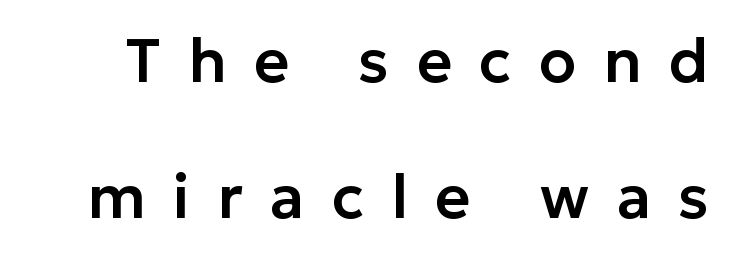
{"serif": "no", "italic": "no", "width": "normal", "stroke_contrast": "low", "x_height": "medium", "monospaced": "no", "underline": "no", "line_spacing": "loose", "line_spacing_ratio": 2.23, "letter_spacing": "wide", "letter_spacing_em": 0.45, "glyph_px": 61}
